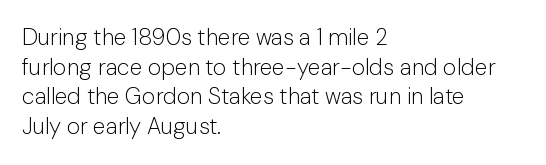
The image shows 23 px text type, upright; set left-aligned, normal line spacing (1.29x), normal letter spacing, not underlined.
